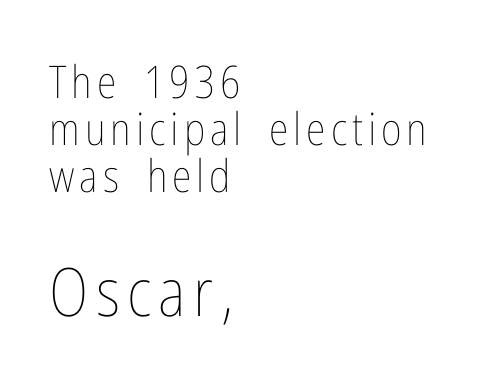
Q: Is the text bold? A: No.
Q: Is the text italic (slanted)? A: No, it is upright.
Q: Is the text underlined? A: No.
Q: How is the paragraph aligned? A: Left-aligned.
Q: Is the spacing between lines tight, normal or loose? A: Tight.
Q: Which block of text is set in a larger size, the first (top) or the second (bottom)? A: The second (bottom) one.
Q: Width (condensed, normal, or wide)? A: Condensed.
Q: Stroke contrast? A: Low.
Q: x-height? A: Medium.
Q: Monospaced? A: No.
